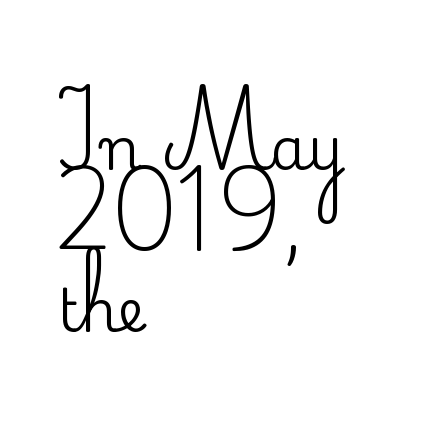
Rows of type keep a routine distance in the vertical direction. Every stem runs plumb, perpendicular to the baseline. Is this a sans? No — the strokes have serifs. Spacing verdict: proportional, widths tailored to each character. The gap between lines stays unmarked. The horizontal fit of the characters is conventional and even.
